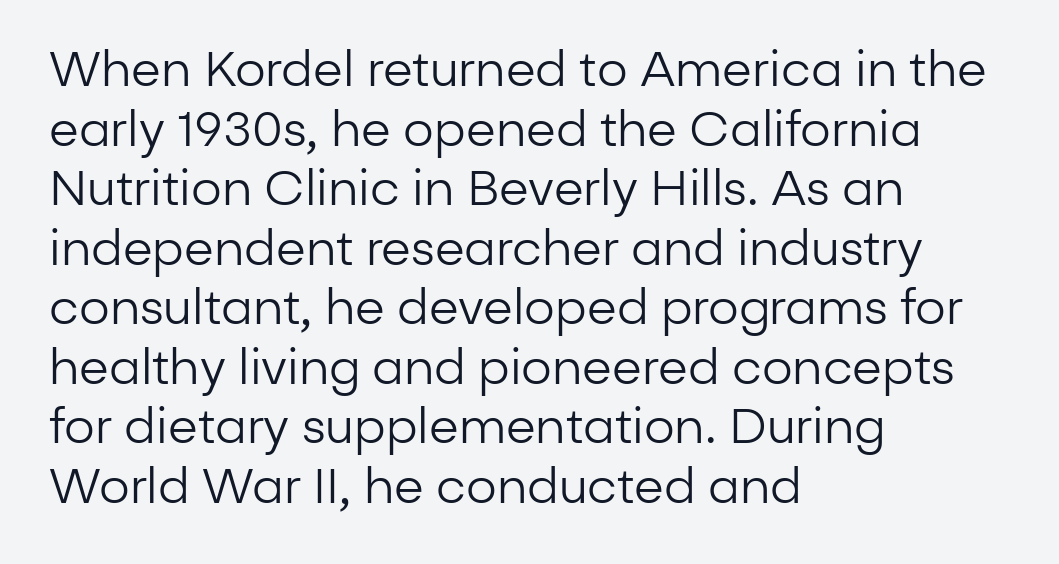
Q: Is the text bold? A: No.
Q: Is the text italic (slanted)? A: No, it is upright.
Q: Is the typeface a serif or a sans-serif typeface? A: Sans-serif.
Q: Is the text underlined? A: No.
Q: How is the paragraph aligned? A: Left-aligned.
Q: Is the spacing between letters normal or unusually wide? A: Normal.
Q: Width (condensed, normal, or wide)? A: Normal.
Q: Stroke contrast? A: Low.
Q: x-height? A: Medium.
Q: Monospaced? A: No.
